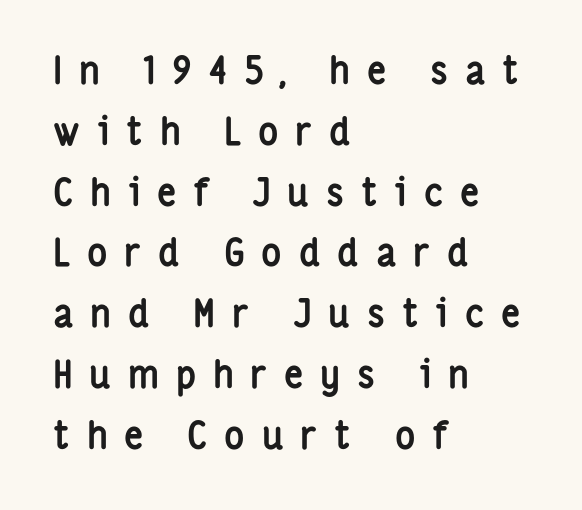
The image shows 38 px semibold, condensed sans-serif type, upright; set left-aligned, normal line spacing (1.6x), unusually wide letter spacing (+0.44 em), not underlined; low stroke contrast and a medium x-height.
